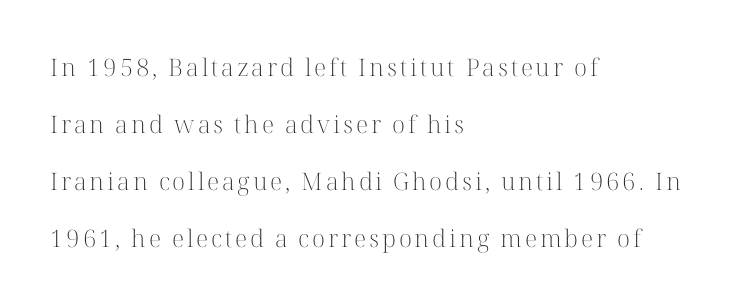
Posture: vertical. The specimen omits any rule beneath the text block's lines. Vertically, the passage feels expansive, rows floating well apart. The typesetting does not lean heavy: it is not bold.
